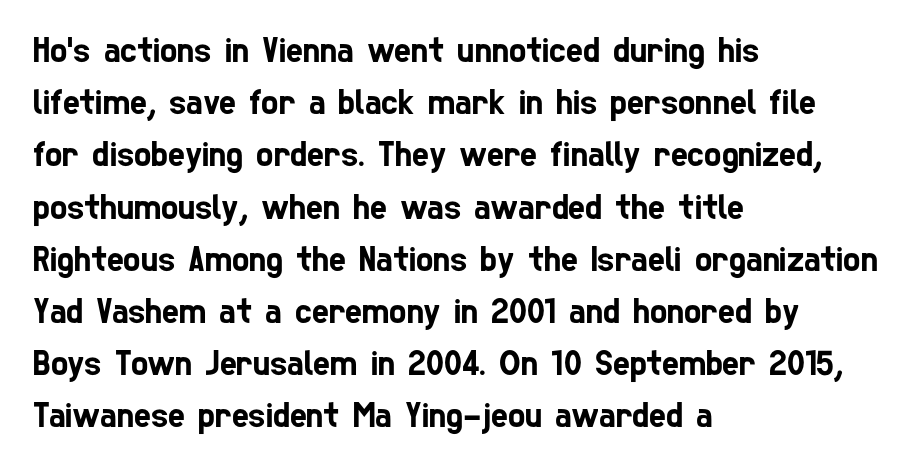
Horizontal alignment here is leftward, the default for most running prose. The rendering uses a moderate line-height, typical for paragraphs. The type is set solid horizontally, with unmodified tracking. This sample has the flowing, uneven cadence of proportional lettering.
